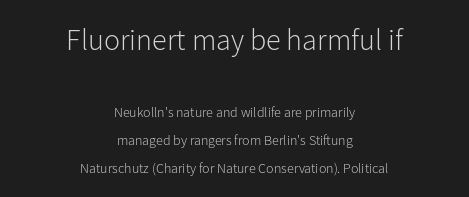
Upright lettering throughout. The foot of each line stays bare and open. The typeface has the unassuming heft of standard copy or less. The designer gave the opening block more size than the closing block. Vertical spacing — loose.
